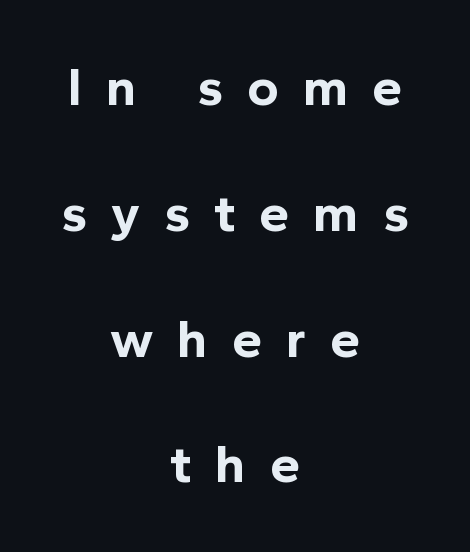
Q: Is the text bold? A: Yes.
Q: Is the text italic (slanted)? A: No, it is upright.
Q: Is the typeface a serif or a sans-serif typeface? A: Sans-serif.
Q: Is the text underlined? A: No.
Q: How is the paragraph aligned? A: Centered.
Q: Is the spacing between letters normal or unusually wide? A: Unusually wide.
Q: Is the spacing between lines tight, normal or loose? A: Loose.
Q: Width (condensed, normal, or wide)? A: Normal.
Q: x-height? A: Medium.
Q: Monospaced? A: No.
